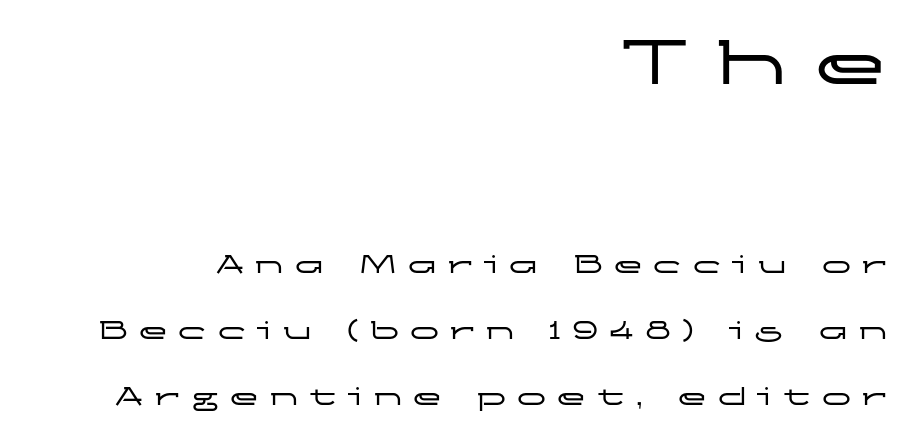
The image shows 73 px wide sans-serif type, upright; set right-aligned, loose line spacing (2.27x), unusually wide letter spacing (+0.38 em), not underlined; the first (top) block is 2.52x larger; low stroke contrast and a medium x-height.
